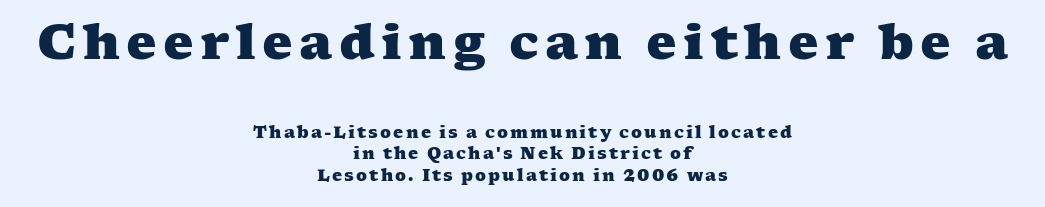
Q: Is the text bold? A: Yes.
Q: Is the typeface a serif or a sans-serif typeface? A: Serif.
Q: Is the text underlined? A: No.
Q: How is the paragraph aligned? A: Centered.
Q: Is the spacing between lines tight, normal or loose? A: Normal.
Q: Which block of text is set in a larger size, the first (top) or the second (bottom)? A: The first (top) one.
Q: Width (condensed, normal, or wide)? A: Wide.
Q: Stroke contrast? A: Medium.
Q: x-height? A: Medium.
Q: Monospaced? A: No.
